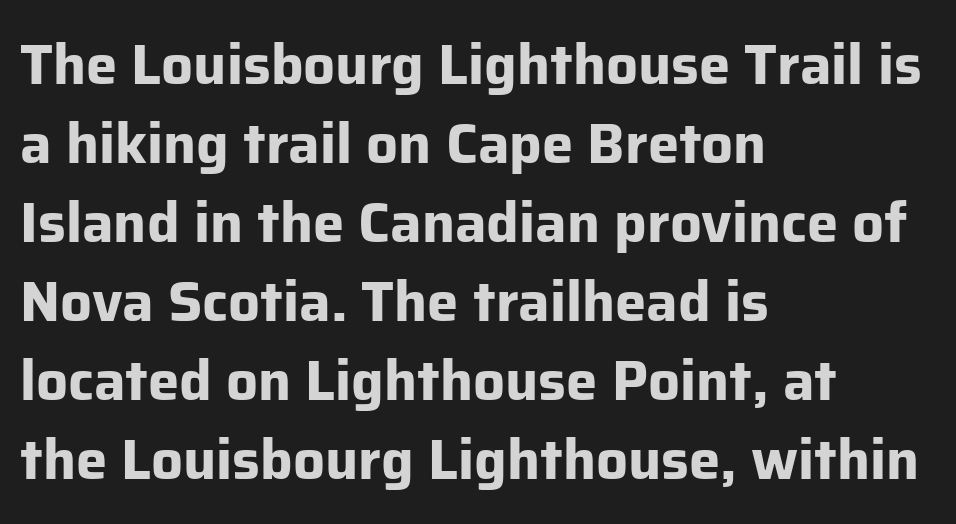
Ascenders rise straight up at ninety degrees. Line starts are locked; line ends wander. Glyph-to-glyph distance matches everyday printed text. Honestly, the row spacing looks completely unremarkable. Set as a true bold cut, around the 700 mark.
